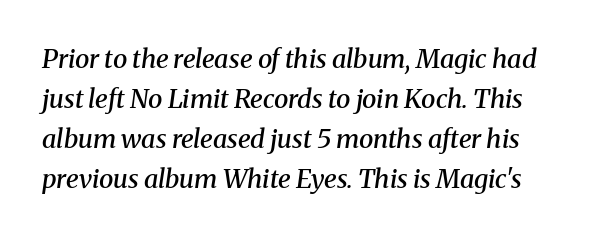
The image shows 26 px text type, italic (leaning right); set normal line spacing (1.54x), normal letter spacing, not underlined.
